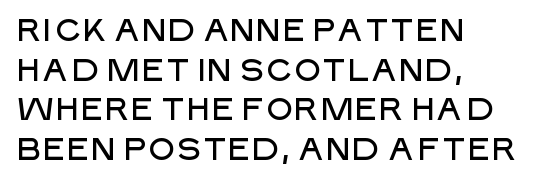
The image shows 31 px sans-serif type, upright; set left-aligned, normal line spacing (1.28x), normal letter spacing, not underlined; low stroke contrast and a large x-height.
